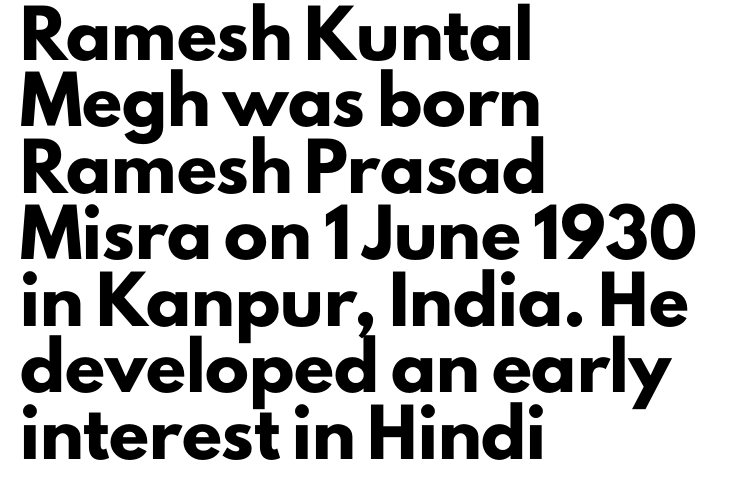
The image shows 44 px heavy sans-serif type, upright; set left-aligned, normal line spacing (1.51x), normal letter spacing, not underlined; low stroke contrast and a small x-height.
